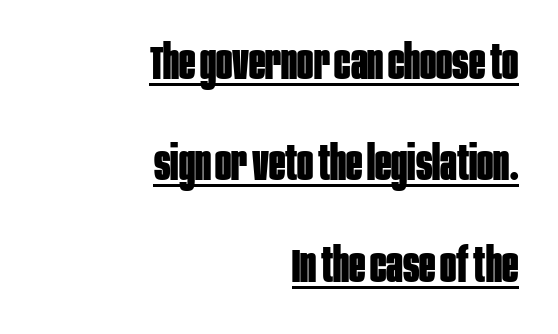
{"serif": "no", "italic": "no", "bold": "yes", "weight": "bold", "width": "condensed", "stroke_contrast": "low", "x_height": "large", "monospaced": "no", "underline": "yes", "align": "right", "line_spacing": "loose", "line_spacing_ratio": 2.11, "letter_spacing": "normal", "letter_spacing_em": 0.0, "glyph_px": 48}
